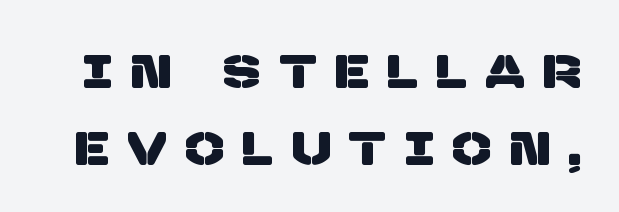
The image shows 46 px sans-serif type; set normal line spacing (1.68x), unusually wide letter spacing (+0.42 em), not underlined; low stroke contrast and a large x-height.
